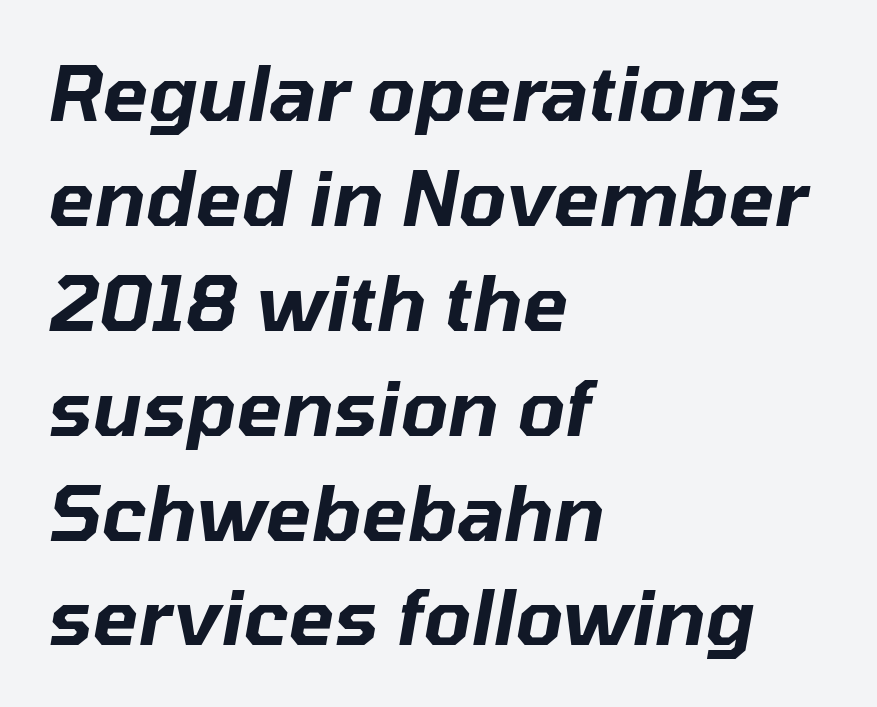
The image shows 76 px text type, italic (leaning right); set left-aligned, normal line spacing (1.38x), normal letter spacing, not underlined; low stroke contrast and a medium x-height.
